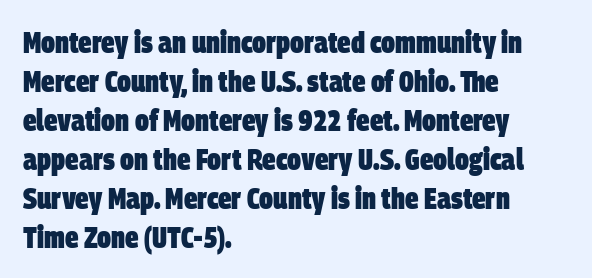
The image shows 30 px heavy, condensed sans-serif type; set left-aligned, normal line spacing (1.3x), normal letter spacing, not underlined; low stroke contrast and a large x-height.
